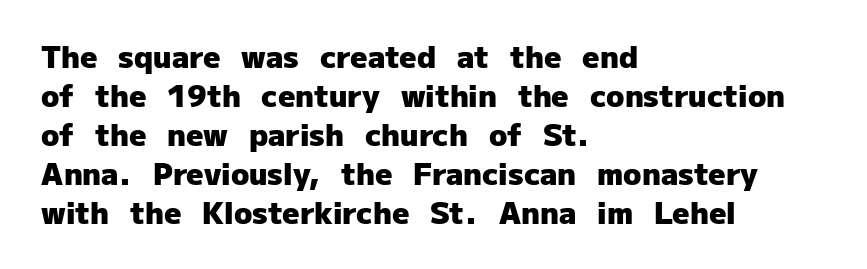
The image shows 30 px heavy sans-serif type, upright; set left-aligned, normal line spacing (1.3x), normal letter spacing, not underlined; low stroke contrast and a medium x-height.
